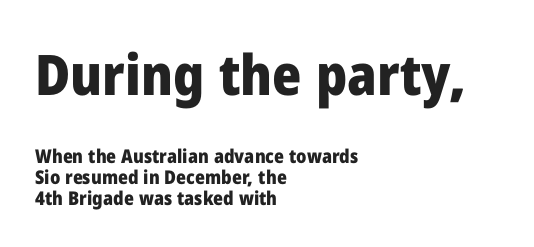
The image shows 56 px heavy sans-serif type, upright; set left-aligned, tight line spacing (1.11x), normal letter spacing, not underlined; the first (top) block is 2.95x larger; low stroke contrast and a medium x-height.
